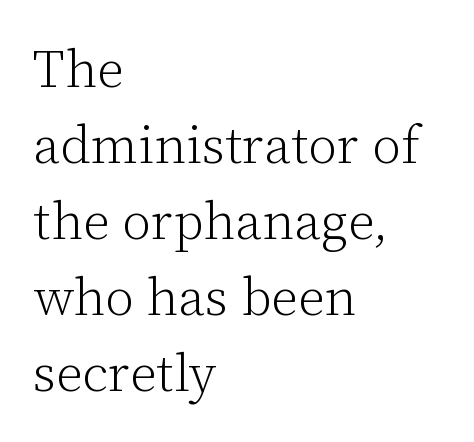
Line starts are locked; line ends wander. The typesetting does not lean heavy: it is not bold. This rendering employs a face with finishing strokes, i.e., a serif. Nothing unusual about the tracking: characters are spaced as the font intends. Whoever set this chose a conventional vertical rhythm.
